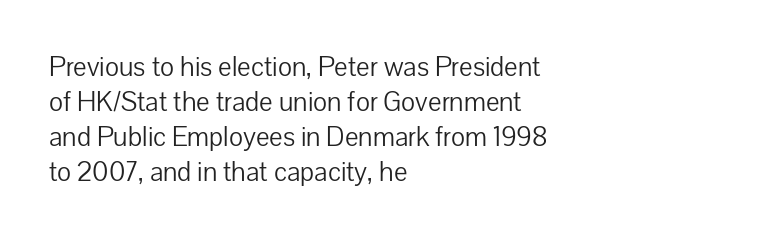
{"italic": "no", "bold": "no", "underline": "no", "align": "left", "line_spacing": "normal", "line_spacing_ratio": 1.3, "letter_spacing": "normal", "letter_spacing_em": 0.0, "glyph_px": 27}
